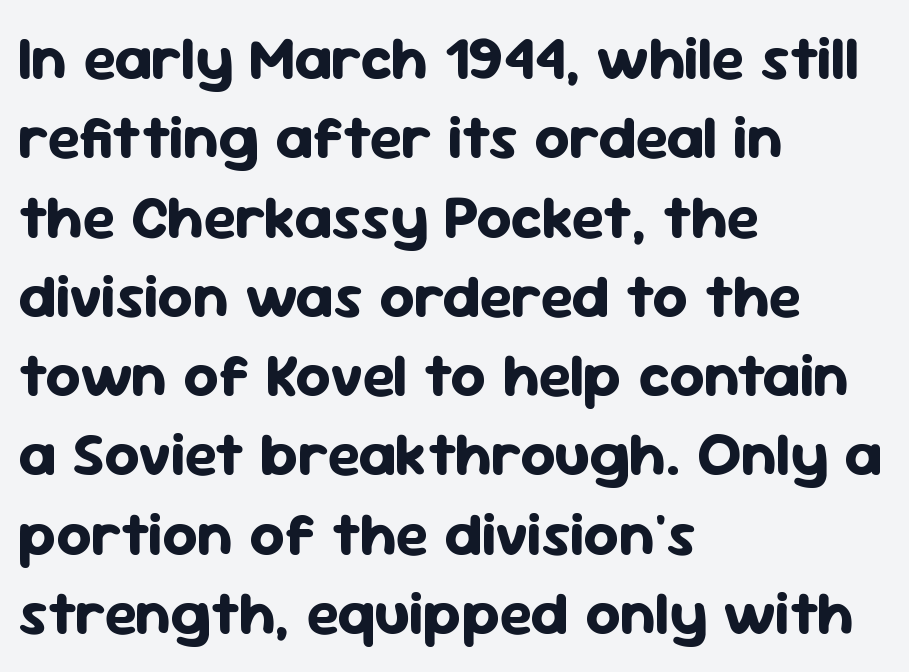
{"serif": "no", "italic": "no", "bold": "yes", "weight": "bold", "width": "normal", "stroke_contrast": "low", "x_height": "medium", "monospaced": "no", "underline": "no", "align": "left", "line_spacing": "normal", "line_spacing_ratio": 1.3, "letter_spacing": "normal", "letter_spacing_em": 0.0, "glyph_px": 61}
